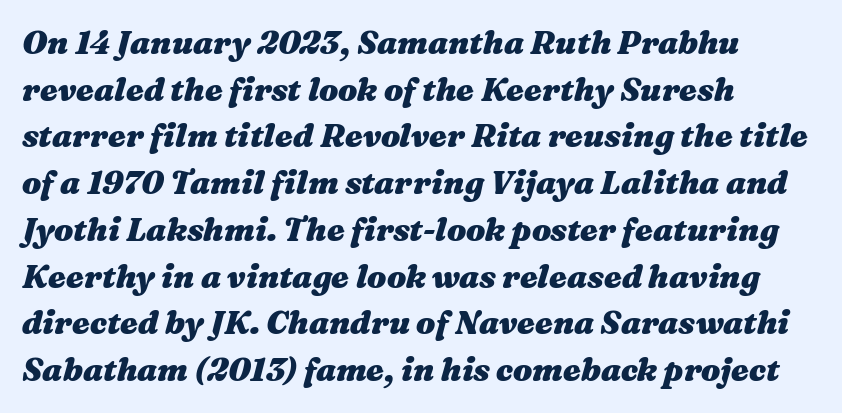
The image shows 32 px heavy, wide type, italic (leaning right); set left-aligned, normal line spacing (1.46x), normal letter spacing, not underlined; medium stroke contrast and a medium x-height.
